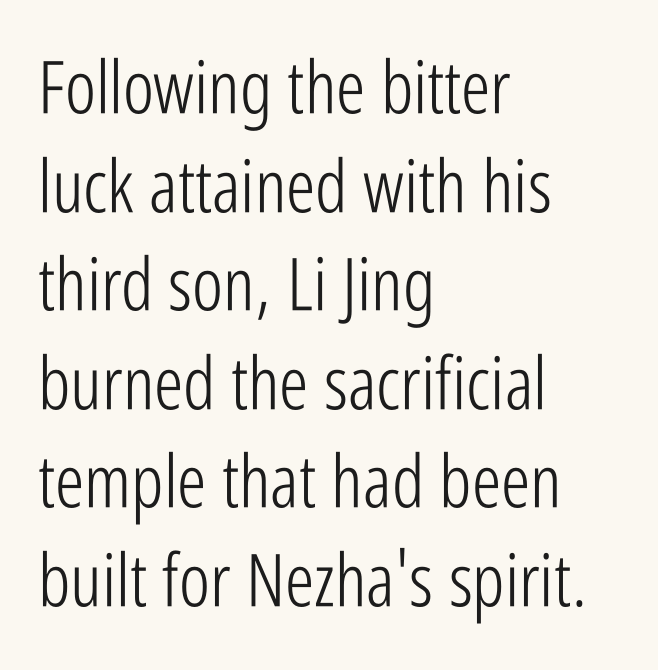
The image shows 73 px light, condensed sans-serif type, upright; set left-aligned, normal line spacing (1.35x), normal letter spacing, not underlined; low stroke contrast and a medium x-height.
